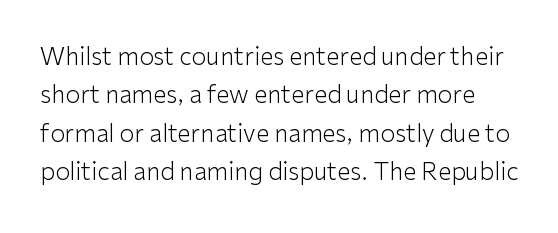
It's the straight-up-and-down kind of type. The space directly below the letters is spotless. Standard letterfit; no display-style spreading of the glyphs. The face looks like a standard text weight, possibly lighter. The line-height multiplier appears to be the usual default.
